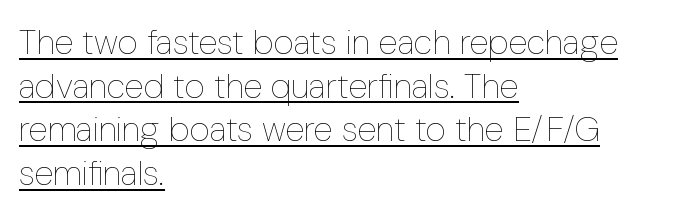
Q: Is the text bold? A: No.
Q: Is the text italic (slanted)? A: No, it is upright.
Q: Is the text underlined? A: Yes.
Q: How is the paragraph aligned? A: Left-aligned.
Q: Is the spacing between letters normal or unusually wide? A: Normal.
Q: Is the spacing between lines tight, normal or loose? A: Normal.
Q: Width (condensed, normal, or wide)? A: Condensed.
Q: Stroke contrast? A: Low.
Q: x-height? A: Medium.
Q: Monospaced? A: No.
